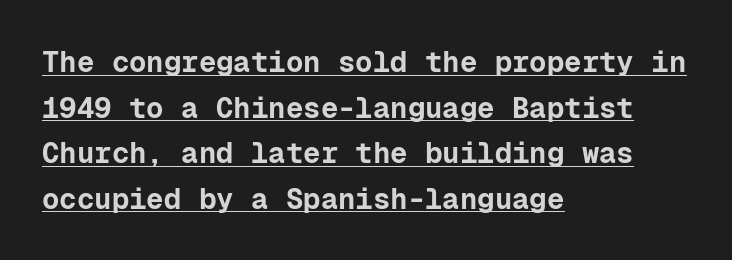
The image shows 29 px bold sans-serif type, upright, monospaced; set left-aligned, normal line spacing (1.57x), normal letter spacing, underlined; low stroke contrast and a medium x-height.
